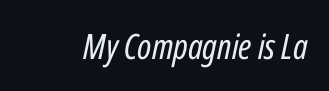
Q: Is the text bold? A: No.
Q: Is the text italic (slanted)? A: Yes, it leans right by about 12 degrees.
Q: Is the text underlined? A: No.
Q: Is the spacing between letters normal or unusually wide? A: Normal.
Q: Width (condensed, normal, or wide)? A: Condensed.
Q: Stroke contrast? A: Low.
Q: x-height? A: Medium.
Q: Monospaced? A: No.
